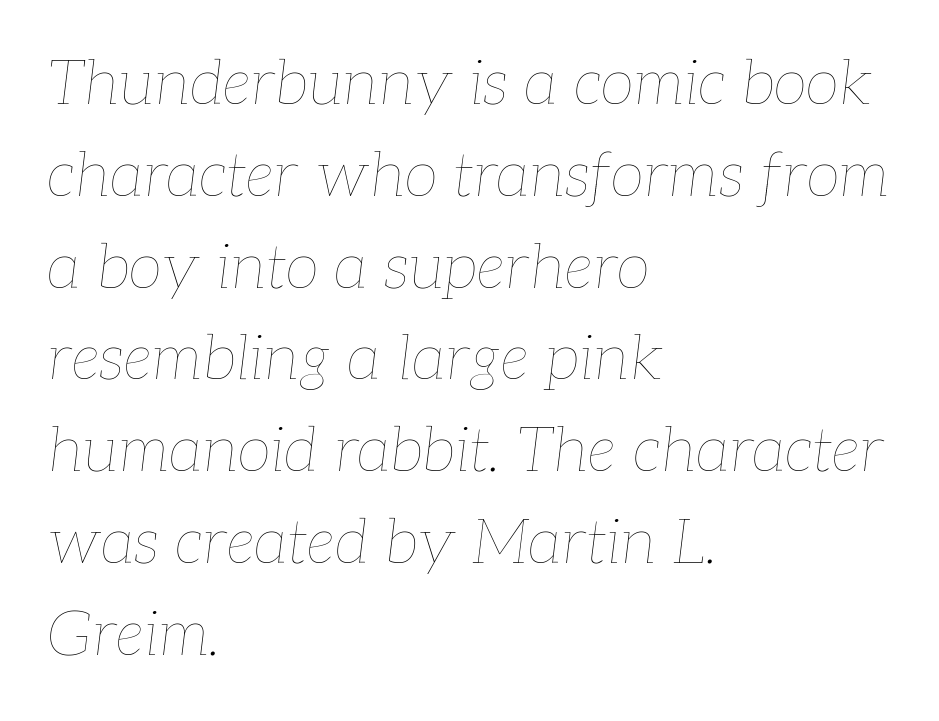
Has an underline been added? It has not. Letter spacing: default. The passage shown is not bold in any degree. Is this a fixed-width face? No — the glyphs have proportional, varying widths. The font's italic variant was chosen for this text. What's the leading like? Ordinary, nothing unusual.
